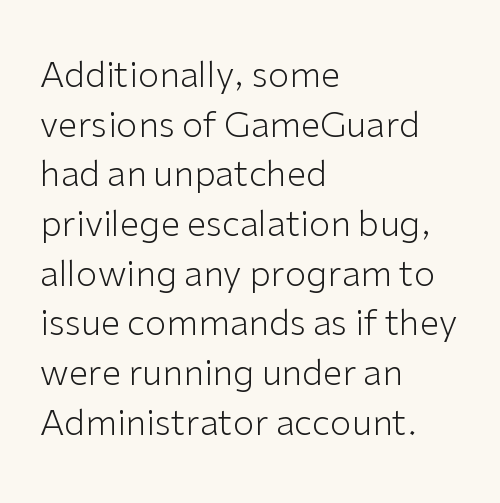
The image shows 35 px light sans-serif type, upright; set left-aligned, normal line spacing (1.42x), normal letter spacing, not underlined; low stroke contrast and a medium x-height.
